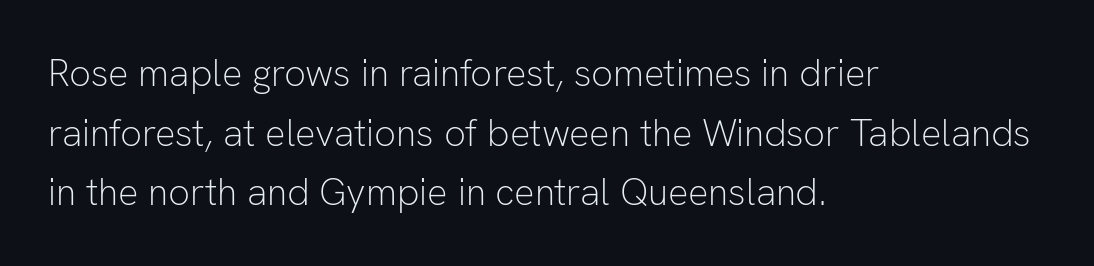
Q: Is the text bold? A: No.
Q: Is the text italic (slanted)? A: No, it is upright.
Q: Is the typeface a serif or a sans-serif typeface? A: Sans-serif.
Q: Is the text underlined? A: No.
Q: How is the paragraph aligned? A: Left-aligned.
Q: Is the spacing between letters normal or unusually wide? A: Normal.
Q: Is the spacing between lines tight, normal or loose? A: Normal.
Q: Width (condensed, normal, or wide)? A: Normal.
Q: Stroke contrast? A: Low.
Q: x-height? A: Medium.
Q: Monospaced? A: No.
